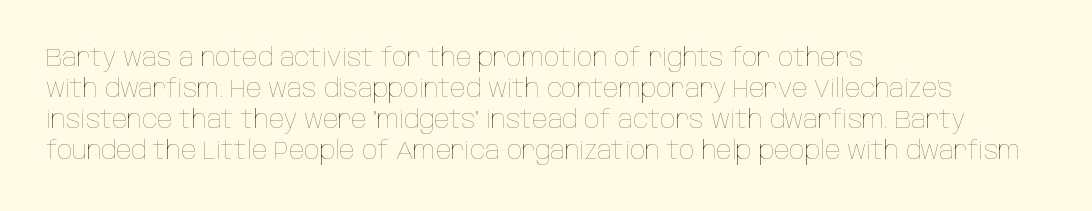
{"italic": "no", "bold": "no", "underline": "no", "align": "left", "line_spacing_ratio": 1.24, "letter_spacing": "normal", "letter_spacing_em": 0.0, "glyph_px": 25}
